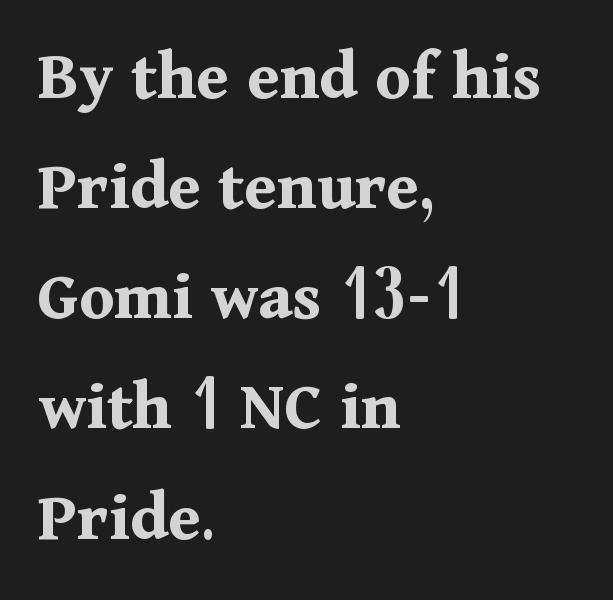
The image shows 72 px bold serif type, upright; set left-aligned, normal line spacing (1.53x), normal letter spacing, not underlined; medium stroke contrast and a medium x-height.
